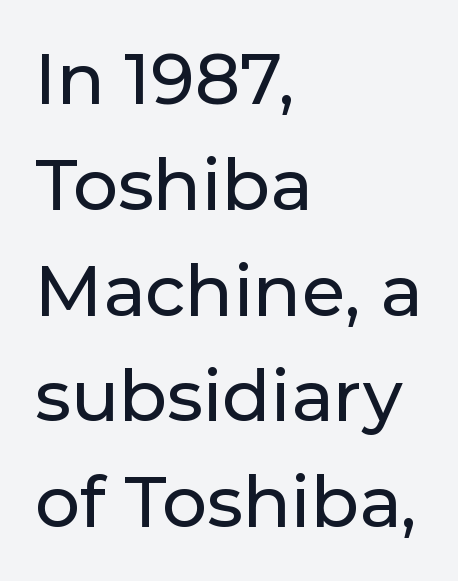
The image shows 71 px sans-serif type, upright; set left-aligned, normal line spacing (1.49x), normal letter spacing, not underlined; low stroke contrast and a medium x-height.
